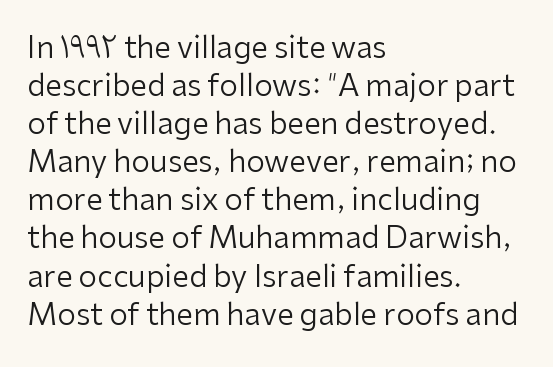
The image shows 30 px regular-weight sans-serif type, upright; set left-aligned, normal line spacing (1.27x), normal letter spacing, not underlined; low stroke contrast and a medium x-height.
